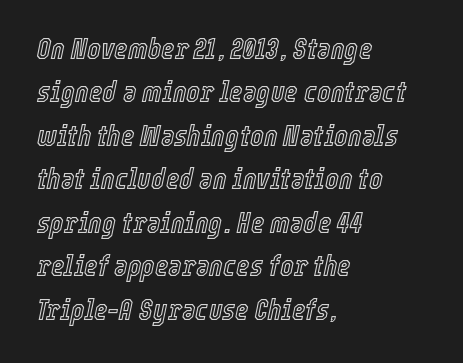
Q: Is the text italic (slanted)? A: Yes, it leans right by about 12 degrees.
Q: Is the text underlined? A: No.
Q: How is the paragraph aligned? A: Left-aligned.
Q: Is the spacing between letters normal or unusually wide? A: Normal.
Q: Is the spacing between lines tight, normal or loose? A: Normal.
Q: Width (condensed, normal, or wide)? A: Condensed.
Q: x-height? A: Medium.
Q: Monospaced? A: No.
